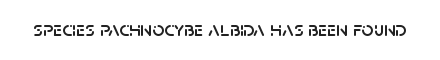
{"italic": "no", "underline": "no", "letter_spacing": "normal", "letter_spacing_em": 0.0, "glyph_px": 21}
